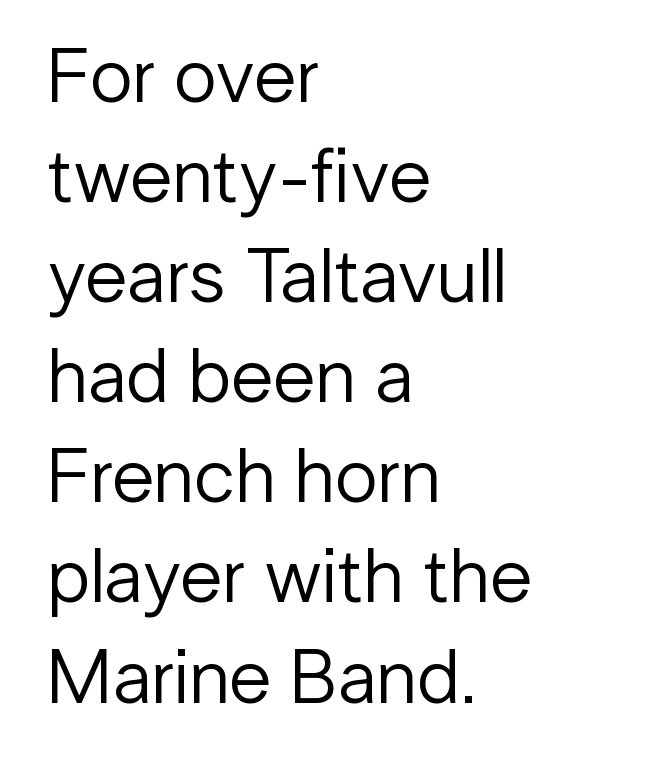
The space beneath each line is pristine and unruled. This sample uses plain, unmodified letter spacing. Each new line begins a customary step beneath the previous one. This reads as an unemphasized weight, regular at the heaviest.
